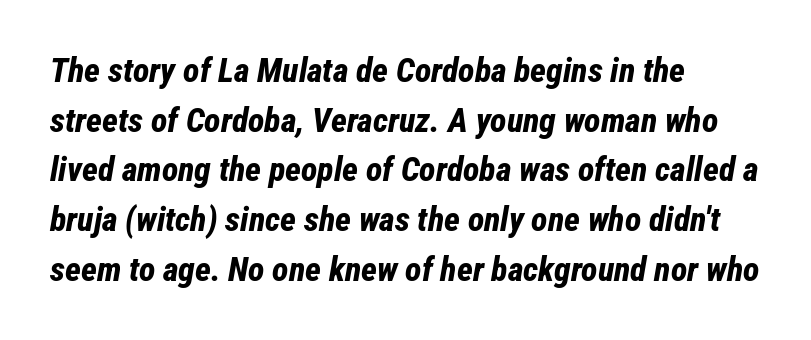
The image shows 34 px bold, condensed type, italic (leaning right); set left-aligned, normal line spacing (1.46x), normal letter spacing, not underlined; low stroke contrast and a medium x-height.
